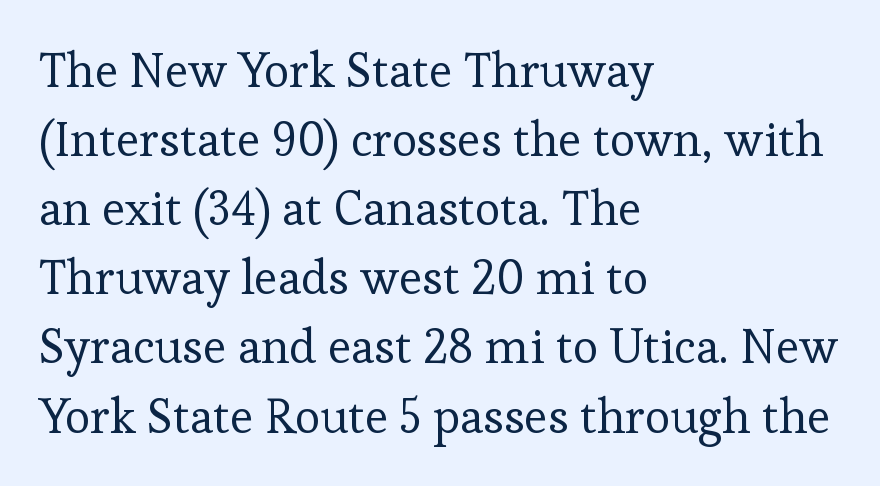
The passage shown is typed in a proportional face where columns would drift. Small tapered or slab feet sit at the stroke ends, so this counts as serif. How are the letters spaced? Ordinarily, with no added tracking. Nobody drew a line under any word here. The passage shown stacks its lines at a standard gap. These lines are set flush left with a ragged right edge.
